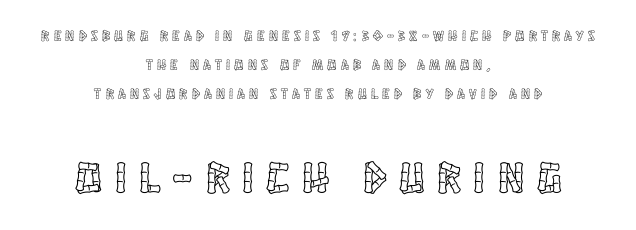
Each row of text sits above clean, open space. Every row of glyphs is offset so its center matches the block's center. These lines were composed using upright roman letters. The letters in the lower block stand taller than those in the block above.
